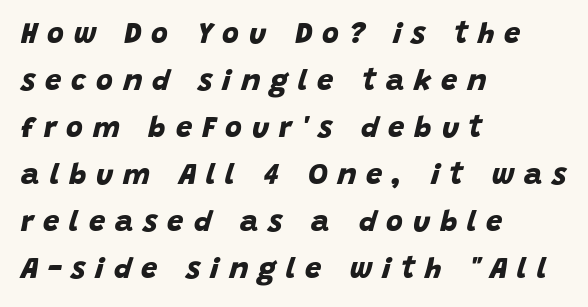
Horizontal bands of white between lines are of average thickness. Compared with an ordinary text face, these strokes are far heavier — a full bold. The space directly below the letters is spotless. Look at the tracking — it's clearly loosened, letters drifting apart. A sans-serif font was chosen for this passage.
